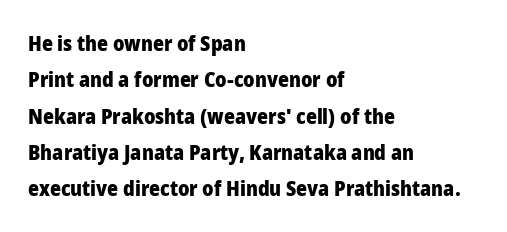
The image shows 21 px bold type, upright; set left-aligned, line spacing 1.73x, normal letter spacing, not underlined.
